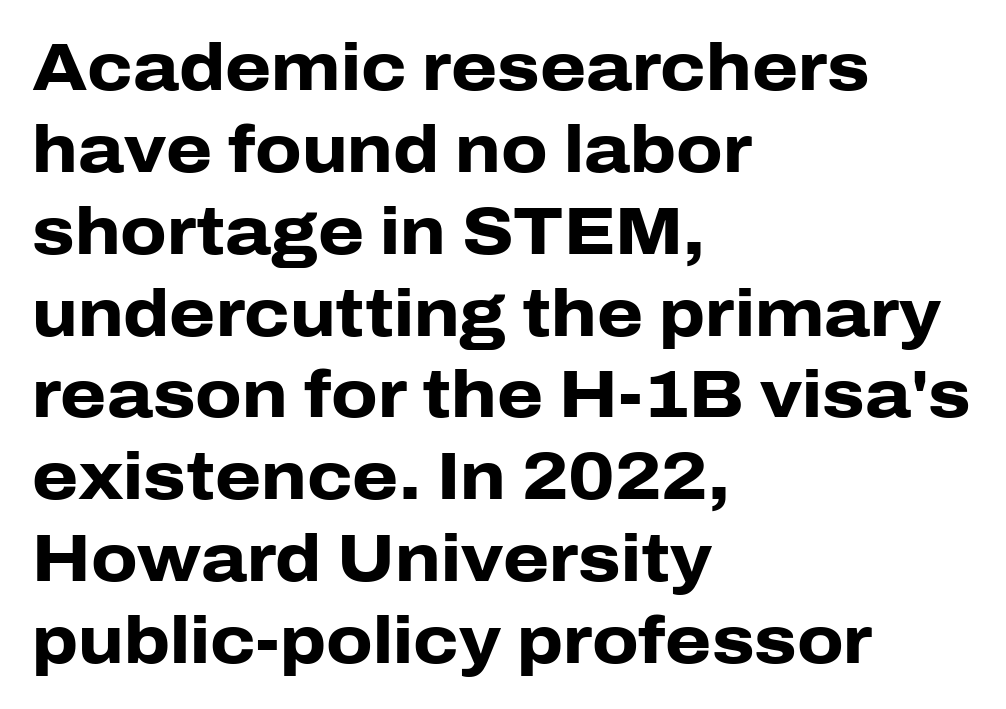
{"serif": "no", "italic": "no", "bold": "yes", "weight": "heavy", "width": "normal", "stroke_contrast": "low", "x_height": "medium", "monospaced": "no", "underline": "no", "align": "left", "line_spacing_ratio": 1.24, "letter_spacing": "normal", "letter_spacing_em": 0.0, "glyph_px": 66}
